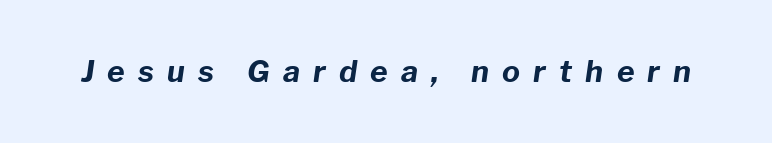
Heavy-handed strokes throughout: this text is bold. This sample has the flowing, uneven cadence of proportional lettering. This rendering features lettering with no underline. In terms of letterspacing, this is a distinctly airy, spread setting. Compared with ordinary roman type, these characters are visibly tilted.
